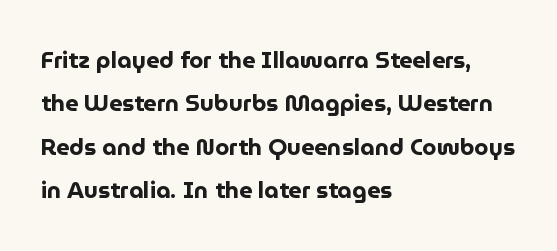
{"italic": "no", "bold": "yes", "underline": "no", "align": "left", "line_spacing_ratio": 1.89, "letter_spacing": "normal", "letter_spacing_em": 0.0, "glyph_px": 23}
